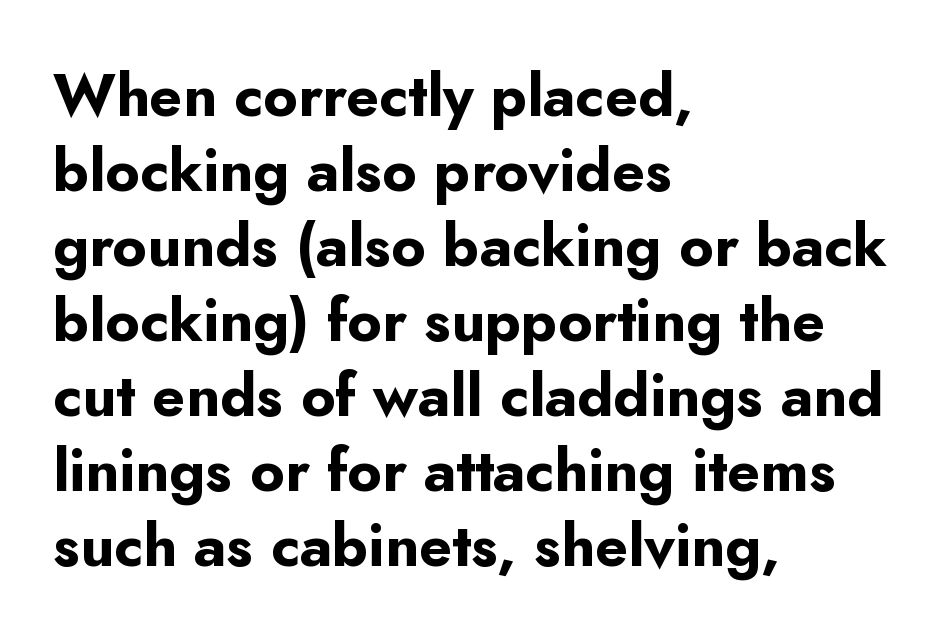
Strokes here are thick enough to call this a true bold. Tall strokes in this sample are plumb rather than angled. Whoever set this chose a conventional vertical rhythm. Honestly, the letter spacing is just normal — you wouldn't notice it.
